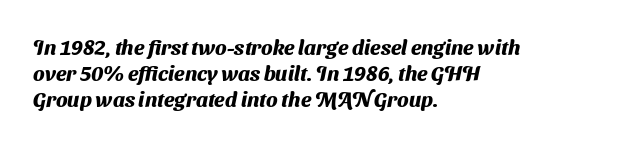
Q: Is the text bold? A: Yes.
Q: Is the text underlined? A: No.
Q: How is the paragraph aligned? A: Left-aligned.
Q: Is the spacing between letters normal or unusually wide? A: Normal.
